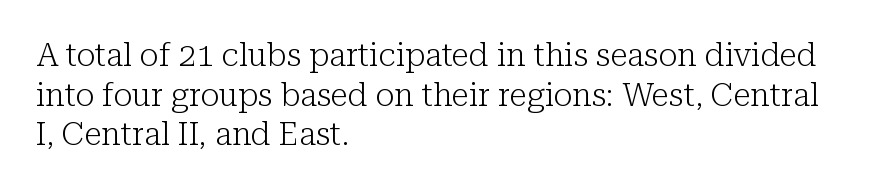
{"serif": "yes", "italic": "no", "bold": "no", "weight": "light", "width": "normal", "stroke_contrast": "low", "x_height": "medium", "monospaced": "no", "underline": "no", "align": "left", "line_spacing_ratio": 1.24, "letter_spacing": "normal", "letter_spacing_em": 0.0, "glyph_px": 32}
